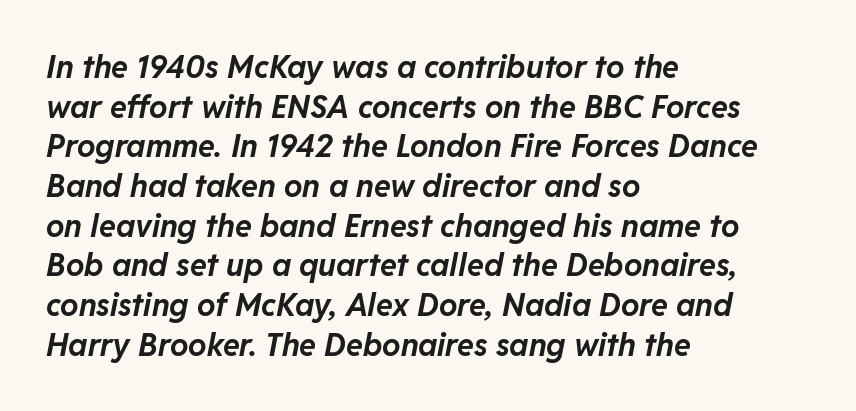
The image shows 31 px bold type, italic (leaning right); set left-aligned, normal line spacing (1.28x), normal letter spacing, not underlined; low stroke contrast and a medium x-height.
